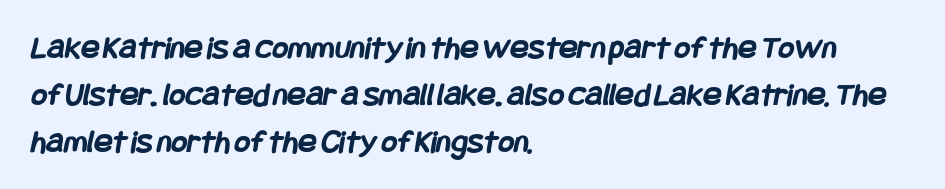
{"serif": "no", "bold": "yes", "weight": "semibold", "width": "condensed", "stroke_contrast": "low", "x_height": "large", "underline": "no", "align": "left", "line_spacing": "normal", "line_spacing_ratio": 1.38, "letter_spacing": "normal", "letter_spacing_em": 0.0, "glyph_px": 34}
